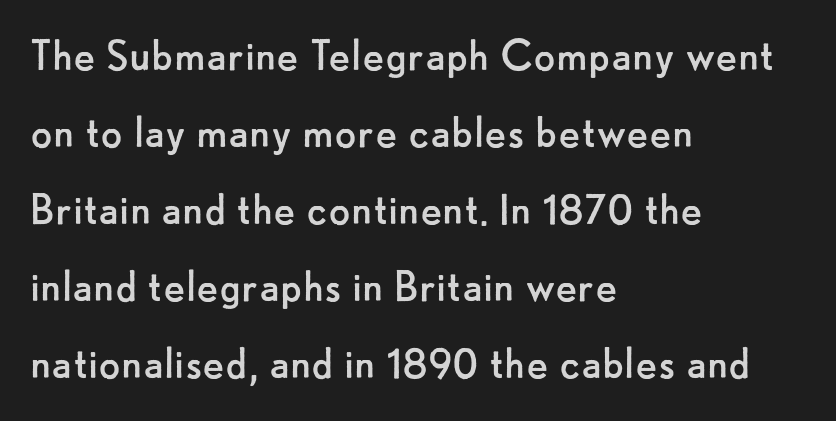
Q: Is the text bold? A: No.
Q: Is the text italic (slanted)? A: No, it is upright.
Q: Is the typeface a serif or a sans-serif typeface? A: Sans-serif.
Q: Is the text underlined? A: No.
Q: How is the paragraph aligned? A: Left-aligned.
Q: Is the spacing between letters normal or unusually wide? A: Normal.
Q: Is the spacing between lines tight, normal or loose? A: Normal.
Q: Width (condensed, normal, or wide)? A: Normal.
Q: Stroke contrast? A: Low.
Q: x-height? A: Small.
Q: Monospaced? A: No.
